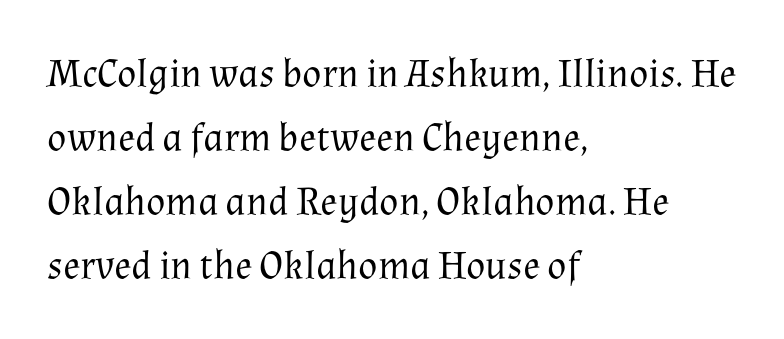
{"serif": "yes", "italic": "no", "bold": "no", "weight": "regular", "width": "normal", "stroke_contrast": "medium", "x_height": "medium", "monospaced": "no", "underline": "no", "align": "left", "line_spacing": "normal", "line_spacing_ratio": 1.6, "letter_spacing": "normal", "letter_spacing_em": 0.0, "glyph_px": 40}
